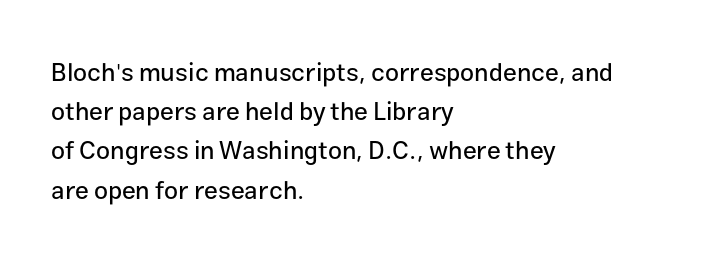
The foot of each line stays bare and open. Upright lettering throughout. Characters follow at the spacing the type designer built in. Line spacing here is normal.
